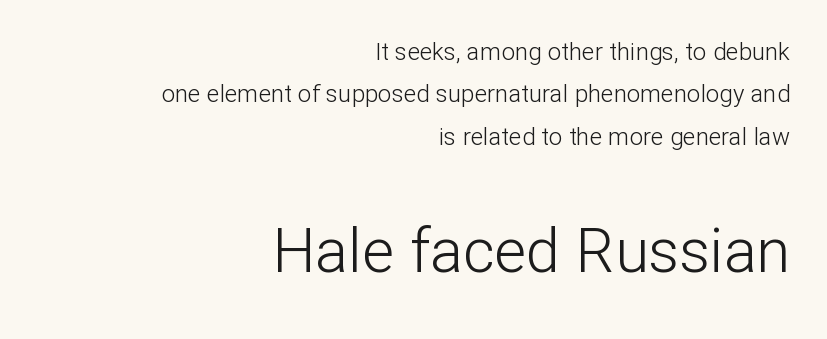
{"serif": "no", "italic": "no", "bold": "no", "weight": "light", "width": "normal", "stroke_contrast": "low", "x_height": "medium", "monospaced": "no", "underline": "no", "align": "right", "line_spacing_ratio": 1.77, "letter_spacing": "normal", "letter_spacing_em": 0.0, "larger_block": "second", "size_ratio": 2.54, "glyph_px": 61}
